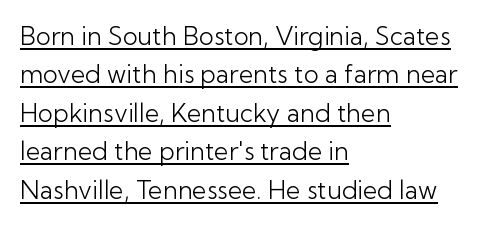
Q: Is the text bold? A: No.
Q: Is the text italic (slanted)? A: No, it is upright.
Q: Is the text underlined? A: Yes.
Q: How is the paragraph aligned? A: Left-aligned.
Q: Is the spacing between letters normal or unusually wide? A: Normal.
Q: Is the spacing between lines tight, normal or loose? A: Normal.
